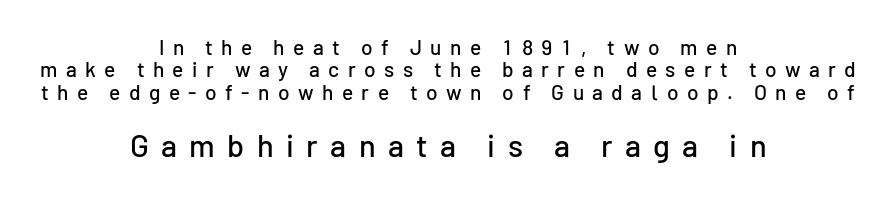
Each letter keeps its own natural width here, so spacing adapts to shape. Is the letter spacing exaggerated? Yes — the characters are pushed far apart. Is this a sans? Yes — the strokes have no serifs. The foot of each line stays bare and open. When letters stand straight like this, we call the style roman or upright.
